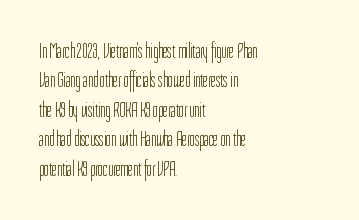
The image shows 21 px text type, upright; set left-aligned, normal line spacing (1.4x), normal letter spacing, not underlined.
